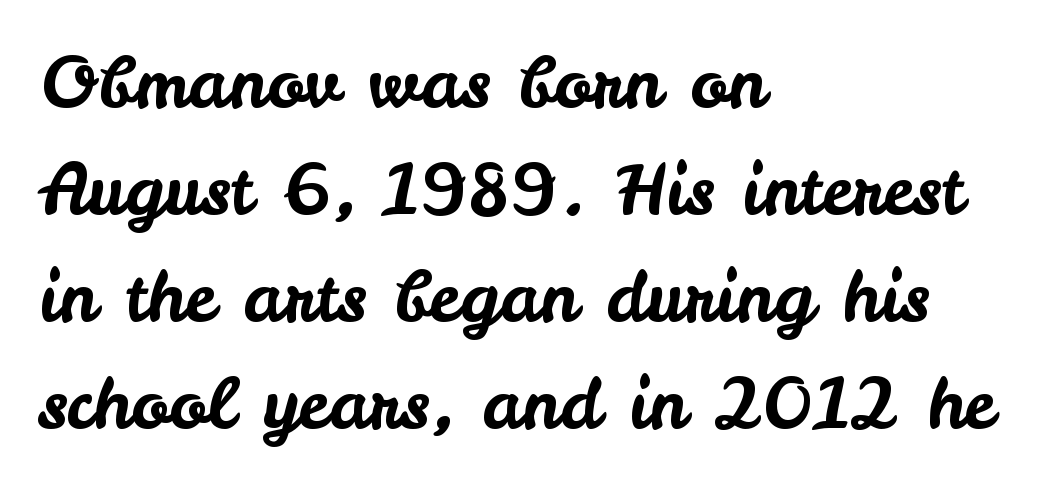
The image shows 70 px sans-serif type; set left-aligned, normal line spacing (1.53x), normal letter spacing, not underlined; low stroke contrast and a small x-height.
